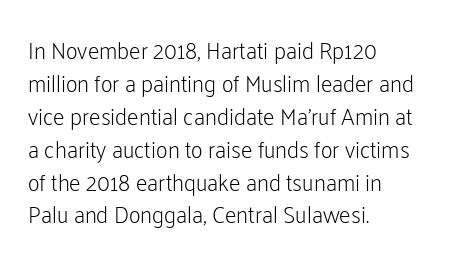
The image shows 23 px text type, upright; set left-aligned, normal line spacing (1.43x), normal letter spacing, not underlined.
